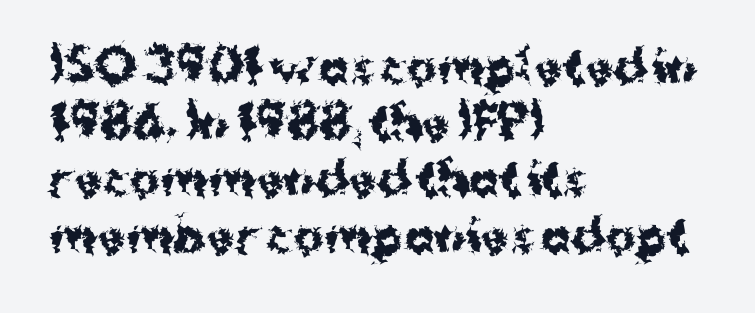
{"serif": "no", "italic": "no", "bold": "yes", "weight": "bold", "width": "normal", "stroke_contrast": "medium", "x_height": "medium", "monospaced": "no", "underline": "no", "align": "left", "line_spacing": "normal", "line_spacing_ratio": 1.25, "letter_spacing": "normal", "letter_spacing_em": 0.0, "glyph_px": 45}
